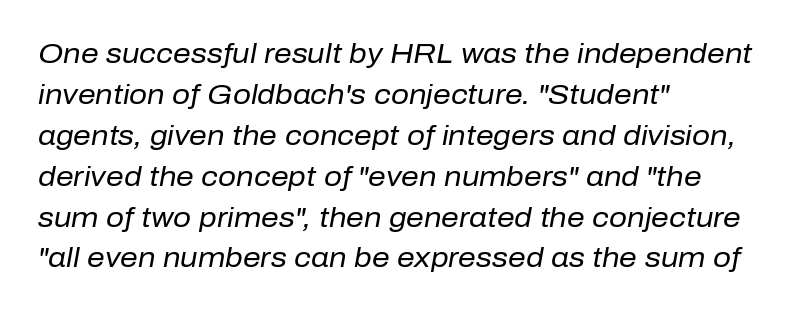
Underline: absent. A typesetter would call this leading conventional body-copy spacing. You could not count columns in this text — the font is proportionally spaced. The weight tops out at a normal text grade. All the whitespace from short lines collects on the right. Yep, that's italic — everything's leaning.
